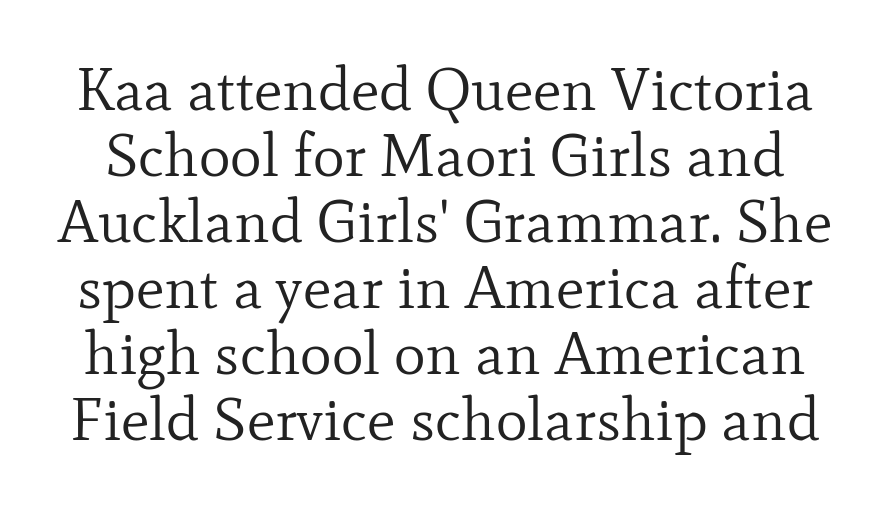
Each letter keeps its own natural width here, so spacing adapts to shape. Style check: upright. Check where the strokes stop: tiny serifs finish them off. You could barely slide anything between these rows.
